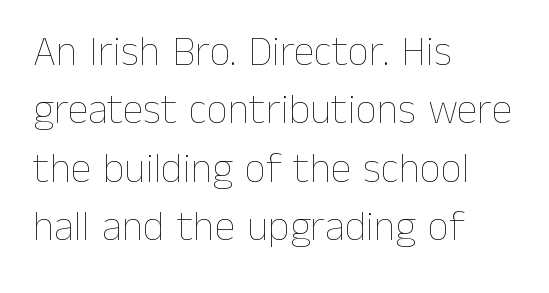
The image shows 42 px thin type, upright; set left-aligned, normal line spacing (1.39x), normal letter spacing, not underlined; low stroke contrast and a medium x-height.
